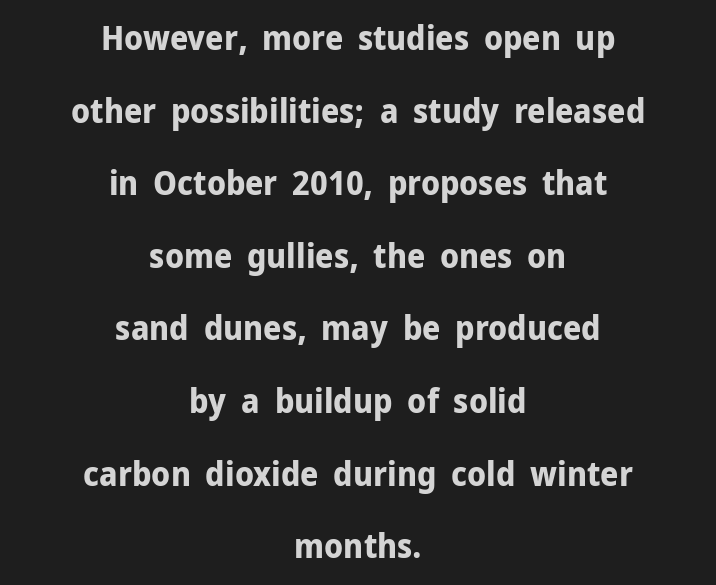
Is there much room between lines? Yes — plenty of vertical air separates them. To sum up the face: it is a sans, with no serifs. The typography opts for an upright posture over an oblique one. The tracking reads as untouched default to a designer's eye.
